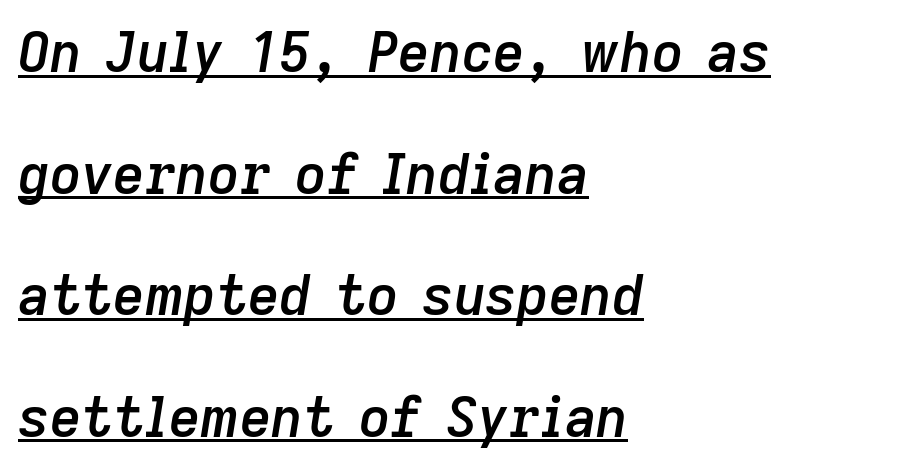
{"italic": "yes", "lean": "right", "slant_degrees": 9, "bold": "semi", "weight": "semibold", "width": "normal", "stroke_contrast": "low", "x_height": "medium", "monospaced": "no", "underline": "yes", "align": "left", "line_spacing": "loose", "line_spacing_ratio": 2.21, "letter_spacing": "normal", "letter_spacing_em": 0.0, "glyph_px": 55}
